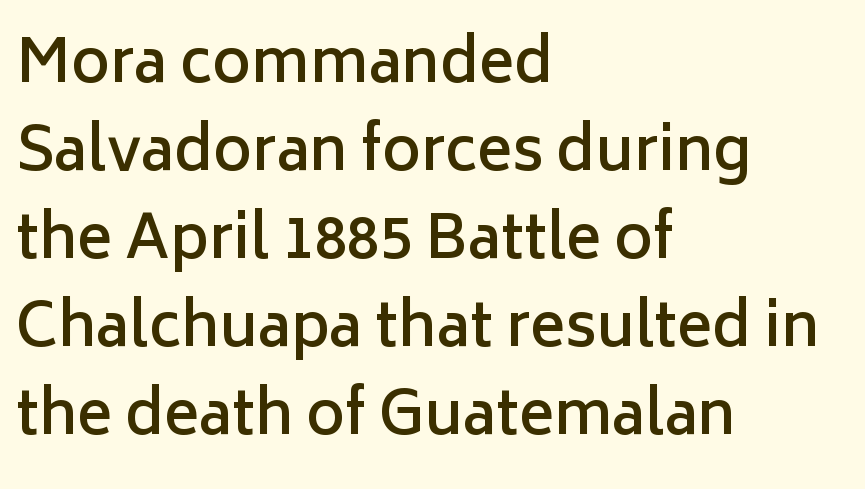
The image shows 59 px semibold sans-serif type, upright; set left-aligned, normal line spacing (1.49x), normal letter spacing, not underlined; low stroke contrast and a medium x-height.
